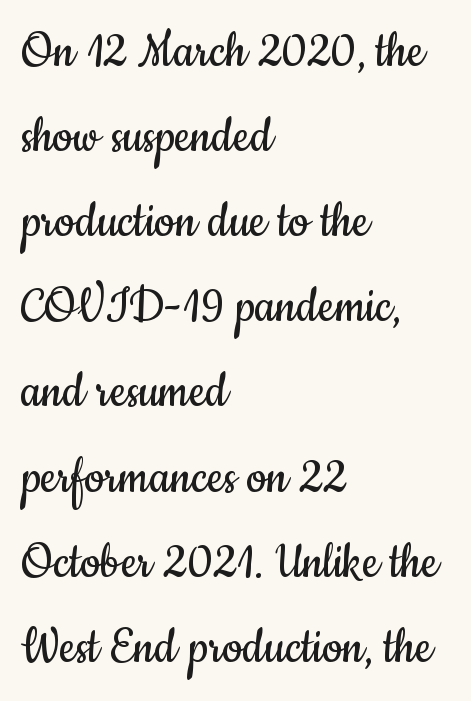
{"serif": "no", "bold": "no", "weight": "regular", "width": "condensed", "stroke_contrast": "low", "x_height": "small", "monospaced": "no", "underline": "no", "align": "left", "line_spacing": "normal", "line_spacing_ratio": 1.52, "letter_spacing": "normal", "letter_spacing_em": 0.0, "glyph_px": 56}
